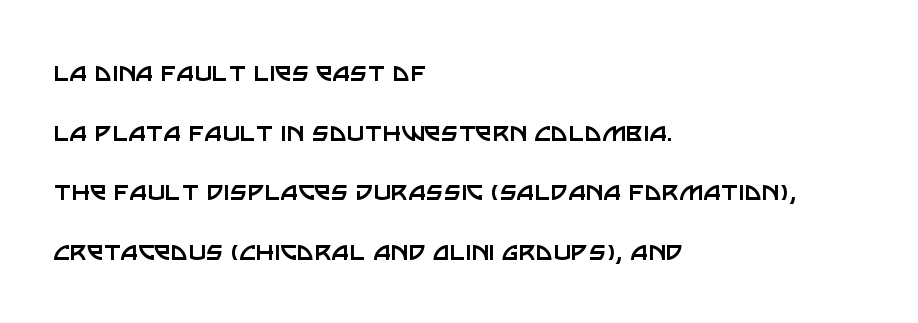
This sample trades compactness for vertical openness between lines. Layout note: lines flush left. Typographically, this falls in the sans-serif category. Posture: straight, roman, zero tilt.
